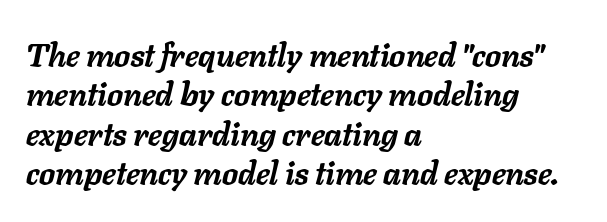
Beneath every word, the page is bare. Strokes here are thick enough to call this a true bold. Teacher's note: observe the even left margin — that is flush-left alignment. A typesetter would mark this as italic.
